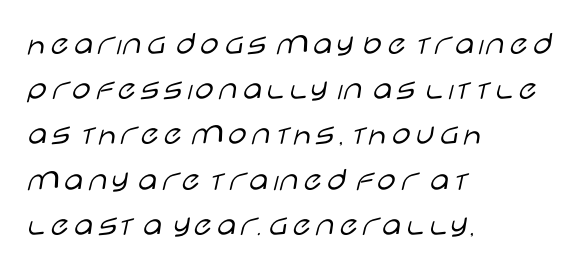
{"serif": "no", "bold": "no", "weight": "light", "width": "wide", "stroke_contrast": "low", "x_height": "large", "monospaced": "no", "underline": "no", "align": "left", "line_spacing": "normal", "line_spacing_ratio": 1.33, "letter_spacing": "normal", "letter_spacing_em": 0.0, "glyph_px": 34}
